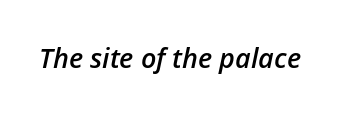
You could call the tracking neutral — neither tight nor loose. The passage shown is not underscored anywhere. These lines were composed using italics. Its strokes are somewhat broadened, the hallmark of semibold type.
